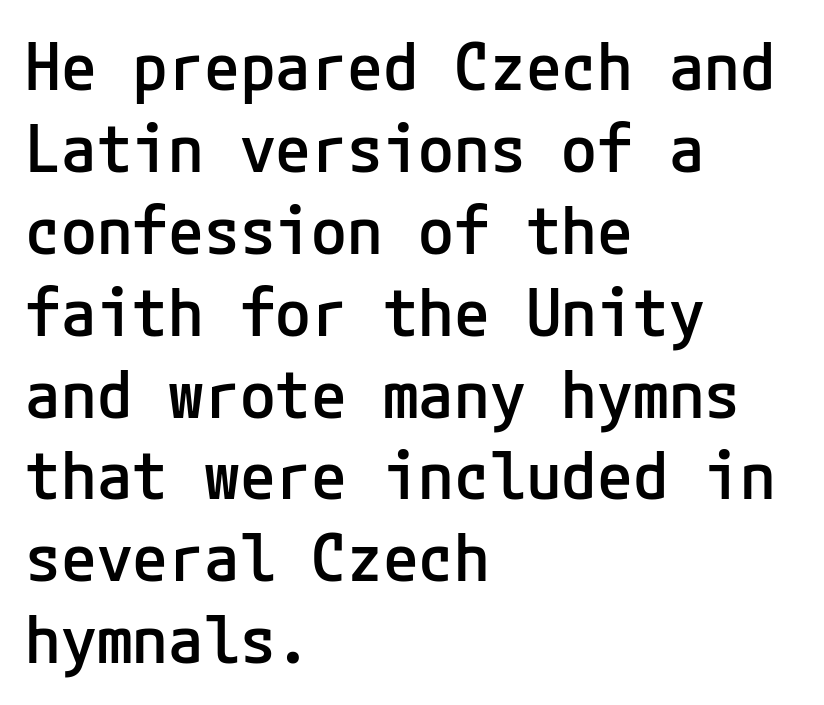
Q: Is the text bold? A: Semi-bold.
Q: Is the text italic (slanted)? A: No, it is upright.
Q: Is the typeface a serif or a sans-serif typeface? A: Sans-serif.
Q: Is the text underlined? A: No.
Q: How is the paragraph aligned? A: Left-aligned.
Q: Is the spacing between letters normal or unusually wide? A: Normal.
Q: Is the spacing between lines tight, normal or loose? A: Normal.
Q: Width (condensed, normal, or wide)? A: Normal.
Q: Stroke contrast? A: Low.
Q: x-height? A: Medium.
